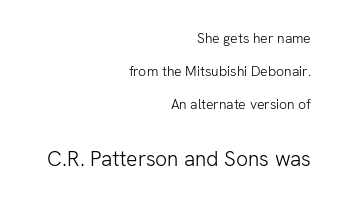
{"italic": "no", "bold": "no", "underline": "no", "align": "right", "line_spacing": "loose", "line_spacing_ratio": 2.36, "letter_spacing": "normal", "letter_spacing_em": 0.0, "larger_block": "second", "size_ratio": 1.5, "glyph_px": 21}
